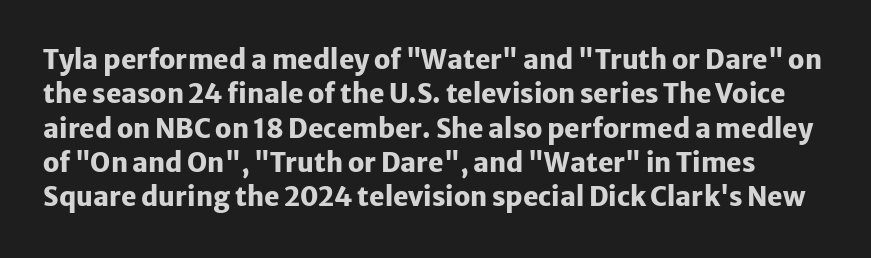
The strokes are fattened all the way to bold. Lines of text with bare space underneath. In terms of posture, this sample is upright. The gaps between neighbouring characters are ordinary and unremarkable.
